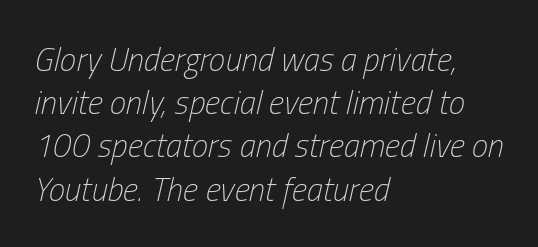
{"italic": "yes", "lean": "right", "slant_degrees": 13, "bold": "no", "weight": "light", "width": "condensed", "stroke_contrast": "low", "x_height": "medium", "monospaced": "no", "underline": "no", "align": "left", "line_spacing": "normal", "line_spacing_ratio": 1.31, "letter_spacing": "normal", "letter_spacing_em": 0.0, "glyph_px": 33}
